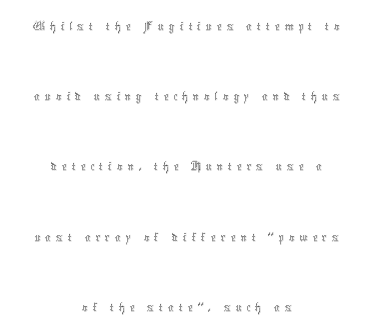
Q: Is the text bold? A: No.
Q: Is the text italic (slanted)? A: No, it is upright.
Q: Is the text underlined? A: No.
Q: How is the paragraph aligned? A: Centered.
Q: Is the spacing between lines tight, normal or loose? A: Loose.
Q: Width (condensed, normal, or wide)? A: Condensed.
Q: x-height? A: Medium.
Q: Monospaced? A: No.
